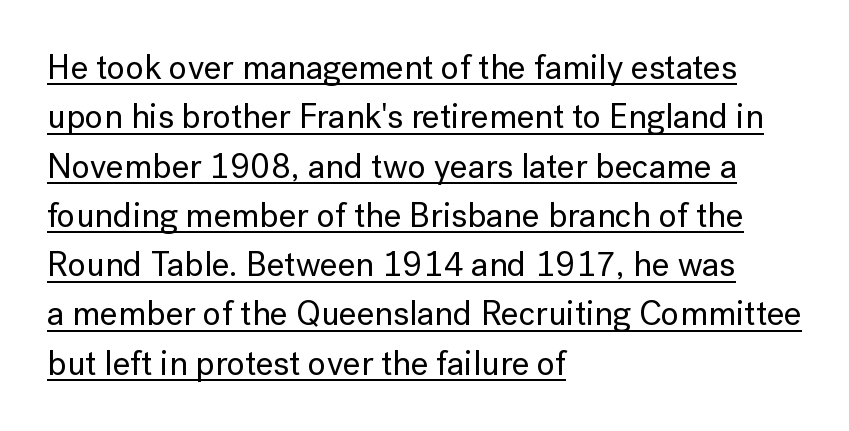
The letters stand upright; this is a roman face. The rendered words wear a rule along their underside. This block has exactly the height ordinary leading produces. Here the designer chose a conventional face with non-uniform glyph widths. In CSS terms this would be text-align: left. Nothing unusual about the tracking: characters are spaced as the font intends.
